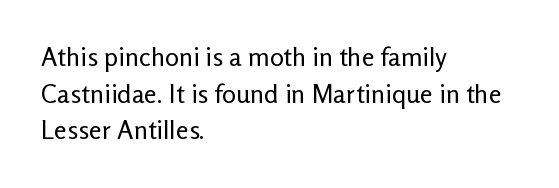
Q: Is the text bold? A: No.
Q: Is the text italic (slanted)? A: No, it is upright.
Q: Is the text underlined? A: No.
Q: How is the paragraph aligned? A: Left-aligned.
Q: Is the spacing between letters normal or unusually wide? A: Normal.
Q: Is the spacing between lines tight, normal or loose? A: Normal.
